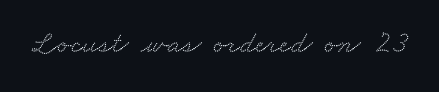
{"serif": "yes", "width": "wide", "stroke_contrast": "medium", "x_height": "small", "monospaced": "no", "underline": "no", "letter_spacing": "normal", "letter_spacing_em": 0.0, "glyph_px": 31}
